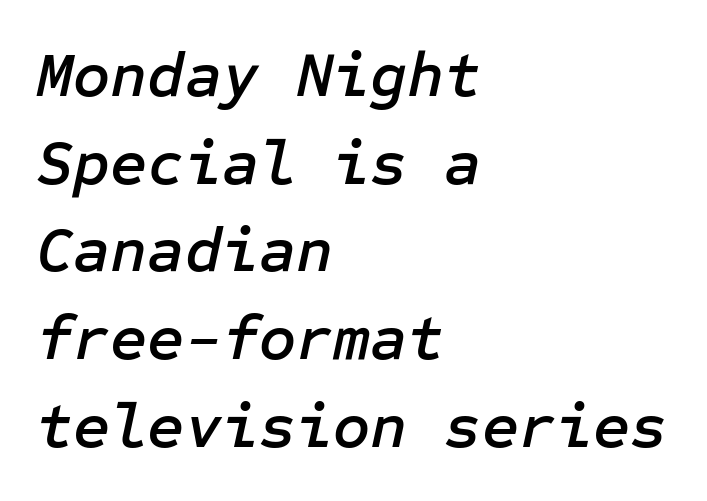
There is no visible air inserted between adjacent glyphs. The compositor pushed each line to the left boundary. Decoration check: the copy has no underline. Baseline-to-baseline distance is the conventional proportion of letter height. The axis of the letterforms is tilted away from vertical.
